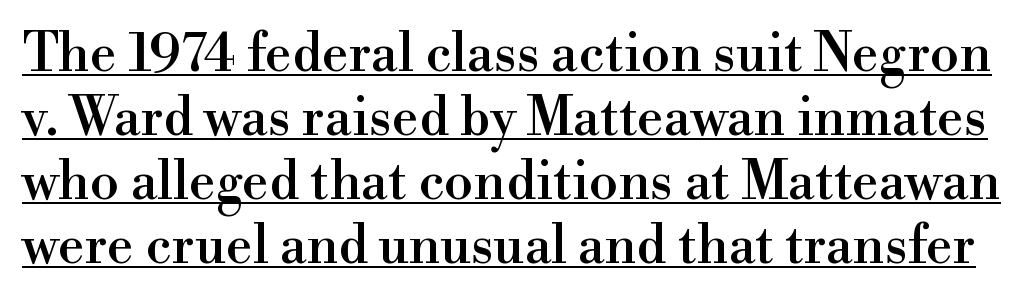
{"serif": "yes", "italic": "no", "width": "normal", "x_height": "small", "monospaced": "no", "underline": "yes", "line_spacing_ratio": 1.21, "letter_spacing": "normal", "letter_spacing_em": 0.0, "glyph_px": 53}
